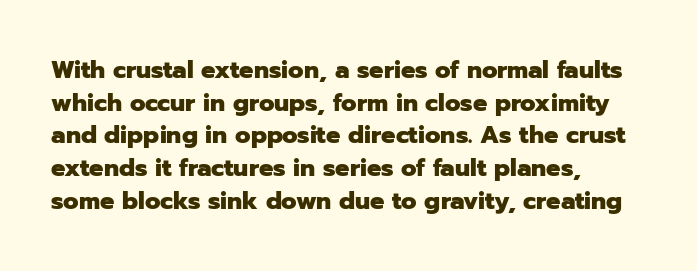
Q: Is the text bold? A: Yes.
Q: Is the text italic (slanted)? A: No, it is upright.
Q: Is the text underlined? A: No.
Q: How is the paragraph aligned? A: Left-aligned.
Q: Is the spacing between letters normal or unusually wide? A: Normal.
Q: Is the spacing between lines tight, normal or loose? A: Normal.
